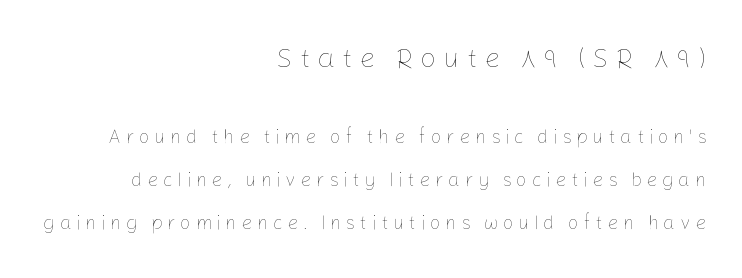
Q: Is the text bold? A: No.
Q: Is the text italic (slanted)? A: No, it is upright.
Q: Is the text underlined? A: No.
Q: How is the paragraph aligned? A: Right-aligned.
Q: Is the spacing between letters normal or unusually wide? A: Unusually wide.
Q: Is the spacing between lines tight, normal or loose? A: Loose.
Q: Which block of text is set in a larger size, the first (top) or the second (bottom)? A: The first (top) one.
Q: Width (condensed, normal, or wide)? A: Normal.
Q: Stroke contrast? A: Low.
Q: x-height? A: Medium.
Q: Monospaced? A: No.
